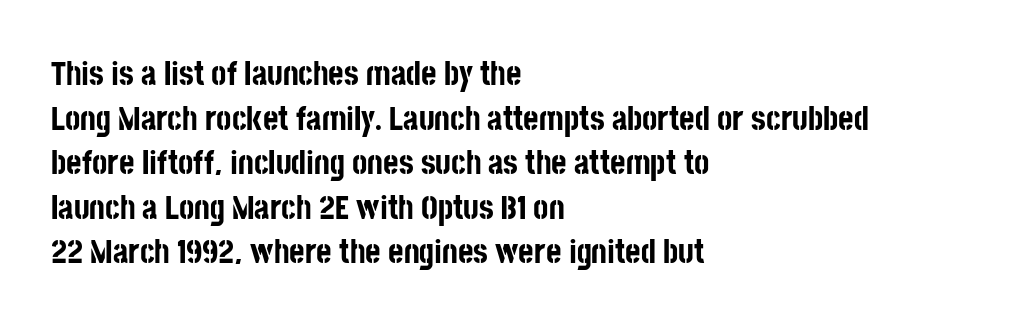
{"serif": "no", "italic": "no", "bold": "yes", "weight": "bold", "width": "condensed", "stroke_contrast": "low", "x_height": "large", "monospaced": "no", "underline": "no", "align": "left", "line_spacing": "normal", "line_spacing_ratio": 1.35, "letter_spacing": "normal", "letter_spacing_em": 0.0, "glyph_px": 33}
